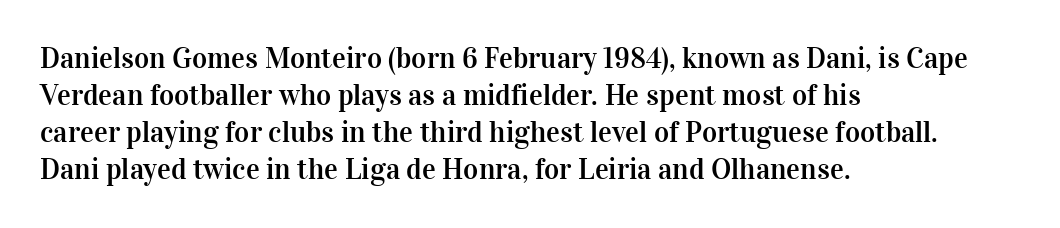
{"serif": "yes", "italic": "no", "width": "normal", "stroke_contrast": "high", "x_height": "medium", "monospaced": "no", "underline": "no", "align": "left", "line_spacing": "normal", "line_spacing_ratio": 1.28, "letter_spacing": "normal", "letter_spacing_em": 0.0, "glyph_px": 29}
